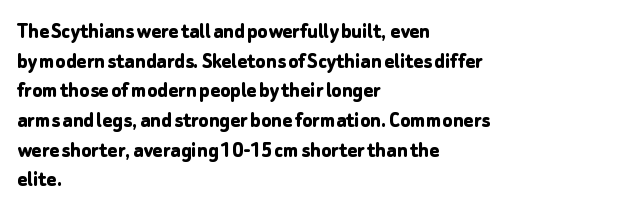
The image shows 23 px bold type, upright; set left-aligned, normal line spacing (1.29x), normal letter spacing, not underlined.
